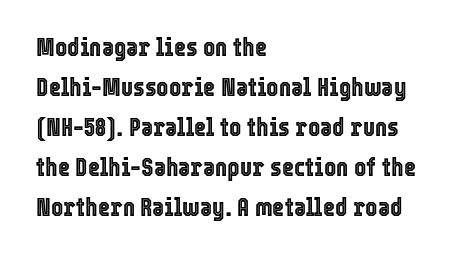
{"italic": "no", "underline": "no", "align": "left", "line_spacing": "normal", "line_spacing_ratio": 1.54, "letter_spacing": "normal", "letter_spacing_em": 0.0, "glyph_px": 26}
